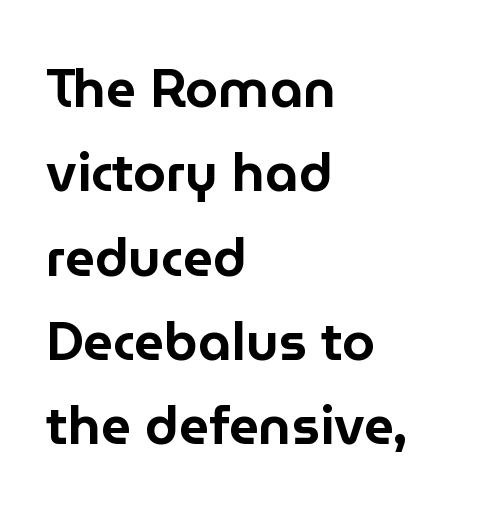
{"serif": "no", "italic": "no", "width": "normal", "stroke_contrast": "low", "x_height": "medium", "monospaced": "no", "underline": "no", "align": "left", "line_spacing": "normal", "line_spacing_ratio": 1.59, "letter_spacing": "normal", "letter_spacing_em": 0.0, "glyph_px": 53}
